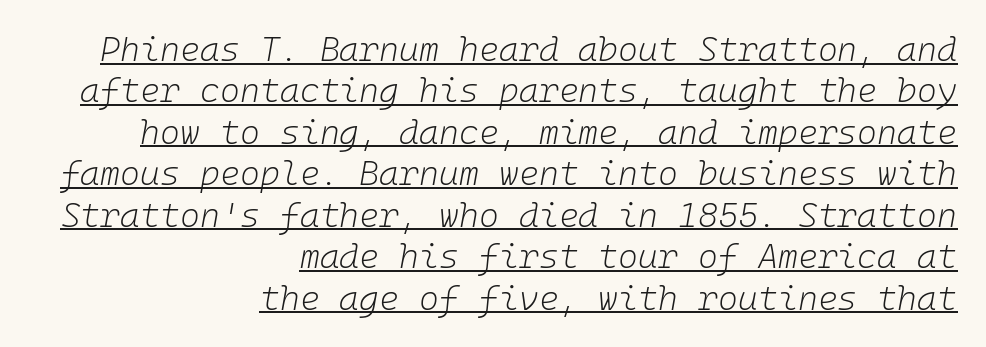
{"italic": "yes", "lean": "right", "slant_degrees": 10, "bold": "no", "weight": "light", "width": "normal", "stroke_contrast": "low", "x_height": "medium", "underline": "yes", "align": "right", "line_spacing_ratio": 1.22, "letter_spacing": "normal", "letter_spacing_em": 0.0, "glyph_px": 34}
